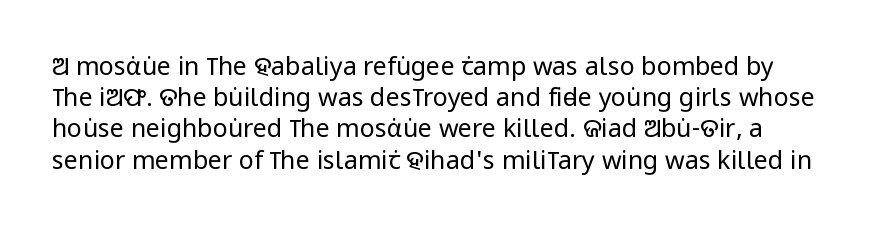
{"italic": "no", "bold": "no", "underline": "no", "line_spacing": "normal", "line_spacing_ratio": 1.25, "letter_spacing": "normal", "letter_spacing_em": 0.0, "glyph_px": 25}
